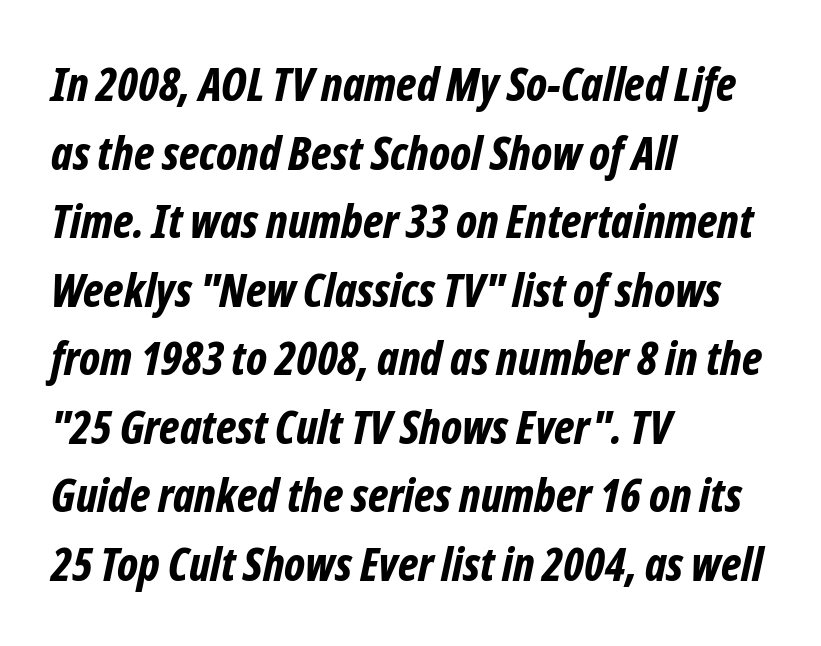
The image shows 46 px bold, condensed type, italic (leaning right); set left-aligned, normal line spacing (1.49x), normal letter spacing, not underlined; low stroke contrast and a medium x-height.
